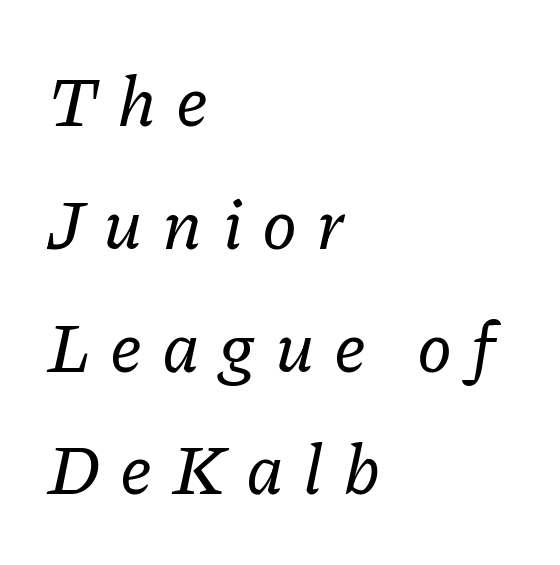
Q: Is the text italic (slanted)? A: Yes, it leans right by about 11 degrees.
Q: Is the typeface a serif or a sans-serif typeface? A: Serif.
Q: Is the text underlined? A: No.
Q: How is the paragraph aligned? A: Left-aligned.
Q: Is the spacing between letters normal or unusually wide? A: Unusually wide.
Q: Width (condensed, normal, or wide)? A: Normal.
Q: Stroke contrast? A: Low.
Q: x-height? A: Medium.
Q: Monospaced? A: No.
